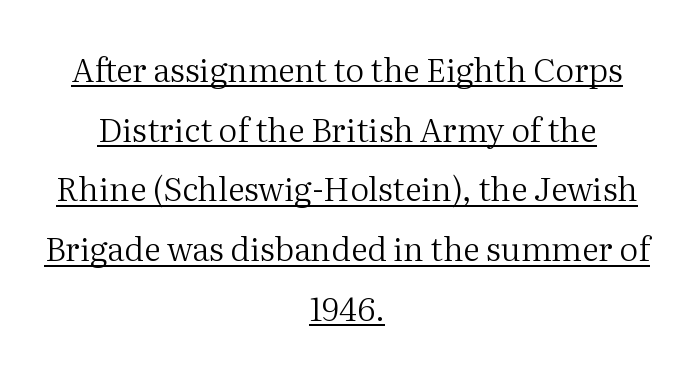
{"serif": "yes", "italic": "no", "bold": "no", "weight": "regular", "width": "normal", "stroke_contrast": "medium", "x_height": "medium", "monospaced": "no", "underline": "yes", "align": "center", "line_spacing_ratio": 1.81, "letter_spacing": "normal", "letter_spacing_em": 0.0, "glyph_px": 33}
